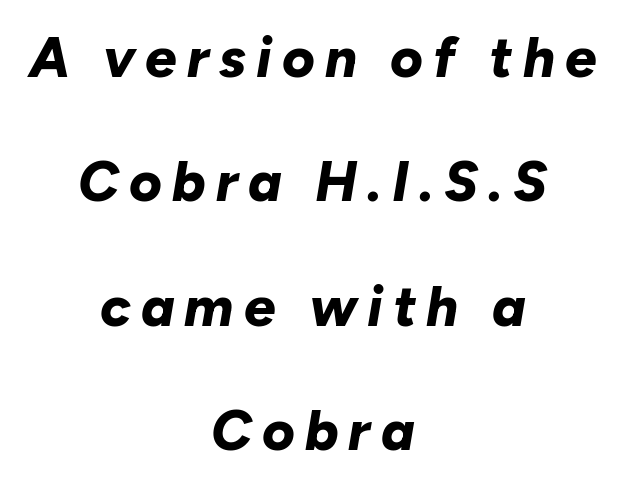
{"italic": "yes", "lean": "right", "slant_degrees": 10, "bold": "yes", "weight": "bold", "width": "normal", "stroke_contrast": "low", "x_height": "medium", "monospaced": "no", "underline": "no", "align": "center", "line_spacing": "loose", "line_spacing_ratio": 2.22, "glyph_px": 56}
